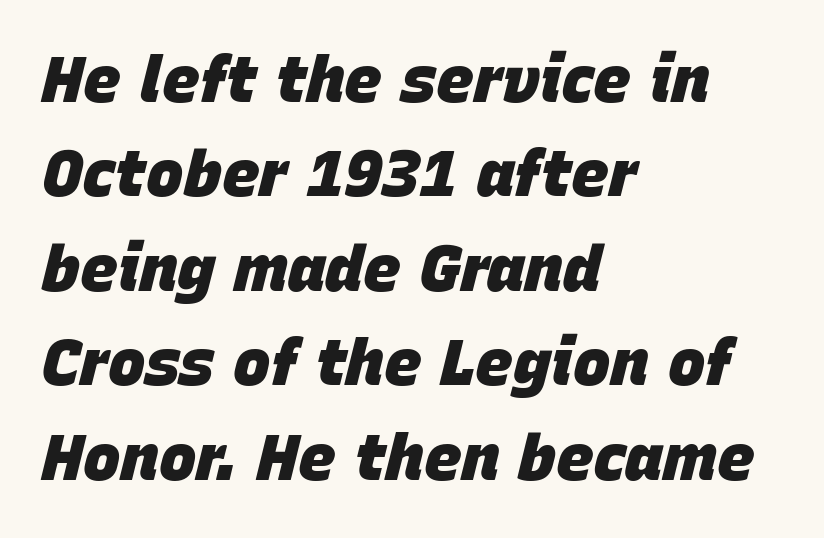
Caption: bold face, heavy strokes. Check the space under the baseline: it is left empty. A typesetter would call this zero additional tracking. Do the characters align in a grid? No, the font is proportional. Designer's note — italics engaged.
